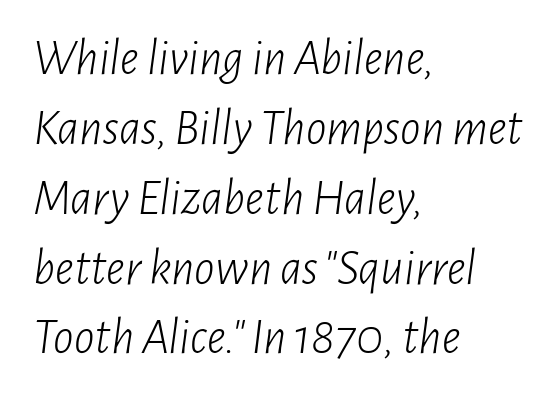
The image shows 51 px light, condensed type, italic (leaning right); set left-aligned, normal line spacing (1.37x), normal letter spacing, not underlined; low stroke contrast and a medium x-height.
